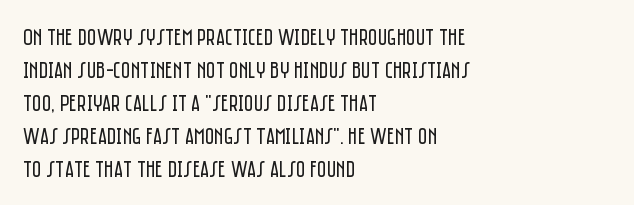
Q: Is the text bold? A: No.
Q: Is the text italic (slanted)? A: No, it is upright.
Q: Is the text underlined? A: No.
Q: How is the paragraph aligned? A: Left-aligned.
Q: Is the spacing between letters normal or unusually wide? A: Normal.
Q: Is the spacing between lines tight, normal or loose? A: Normal.
